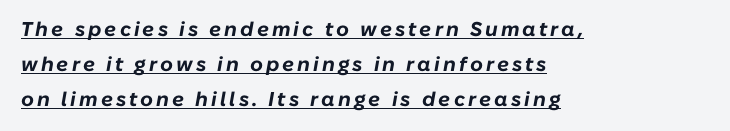
The image shows 20 px bold type, italic (leaning right); set left-aligned, line spacing 1.75x, underlined.
